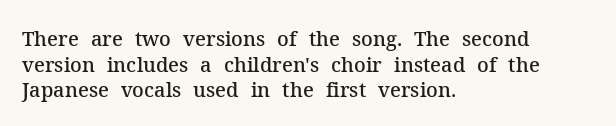
Q: Is the text bold? A: Semi-bold.
Q: Is the text italic (slanted)? A: No, it is upright.
Q: Is the text underlined? A: No.
Q: How is the paragraph aligned? A: Left-aligned.
Q: Is the spacing between letters normal or unusually wide? A: Normal.
Q: Is the spacing between lines tight, normal or loose? A: Normal.
